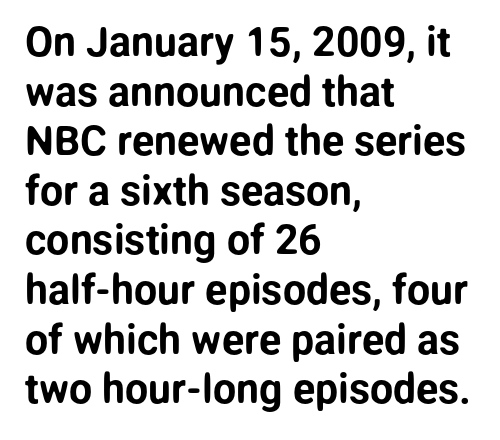
{"serif": "no", "italic": "no", "width": "normal", "stroke_contrast": "low", "x_height": "medium", "monospaced": "no", "underline": "no", "align": "left", "line_spacing_ratio": 1.21, "letter_spacing": "normal", "letter_spacing_em": 0.0, "glyph_px": 41}
